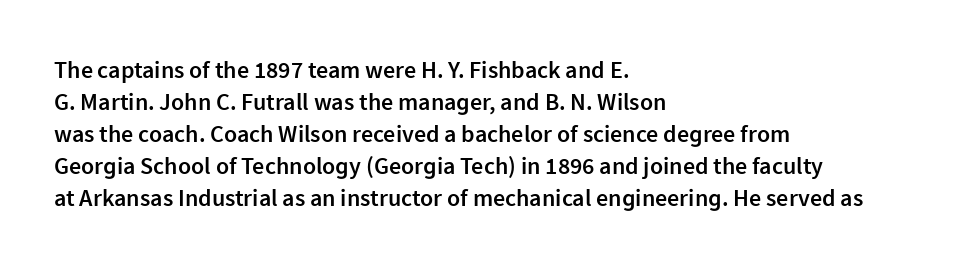
The image shows 24 px text type, upright; set left-aligned, normal line spacing (1.33x), normal letter spacing, not underlined.
